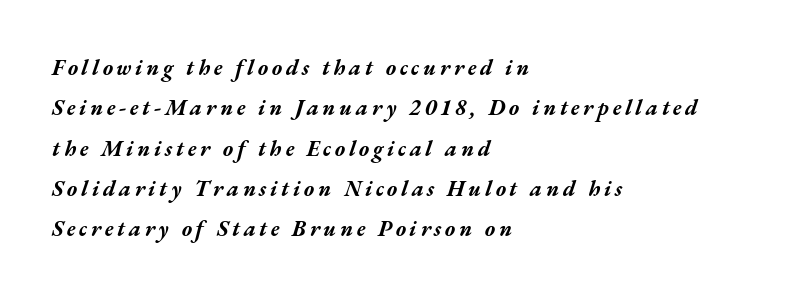
Compared with an ordinary text face, these strokes are far heavier — a full bold. Decoration check: the copy has no underline. Visually the block forms a straight wall on the left and a jagged coastline on the right. The whole block is typeset with a tilt.
